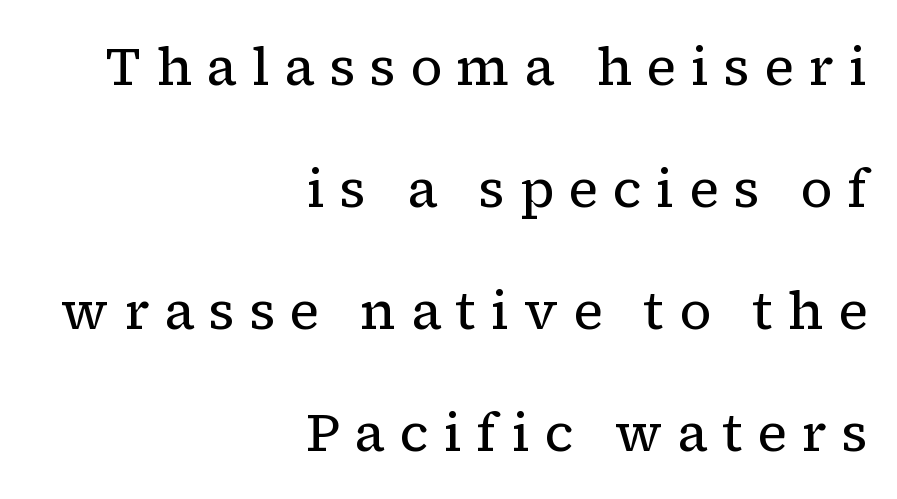
Note: serifs present on the glyphs. Note the varied advance widths — an 'i' is clearly narrower than an 'm'. The weight would be labelled regular, book, light, or lighter still. Between one letter and the next there's a generous, obvious gap.
